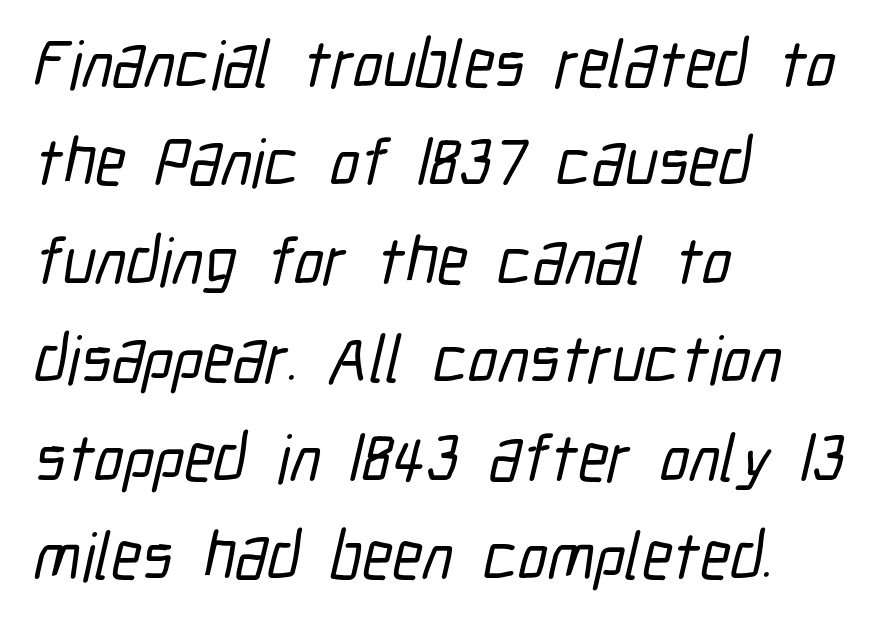
{"serif": "no", "width": "condensed", "stroke_contrast": "low", "x_height": "medium", "monospaced": "no", "underline": "no", "align": "left", "line_spacing": "normal", "line_spacing_ratio": 1.47, "letter_spacing": "normal", "letter_spacing_em": 0.0, "glyph_px": 67}
